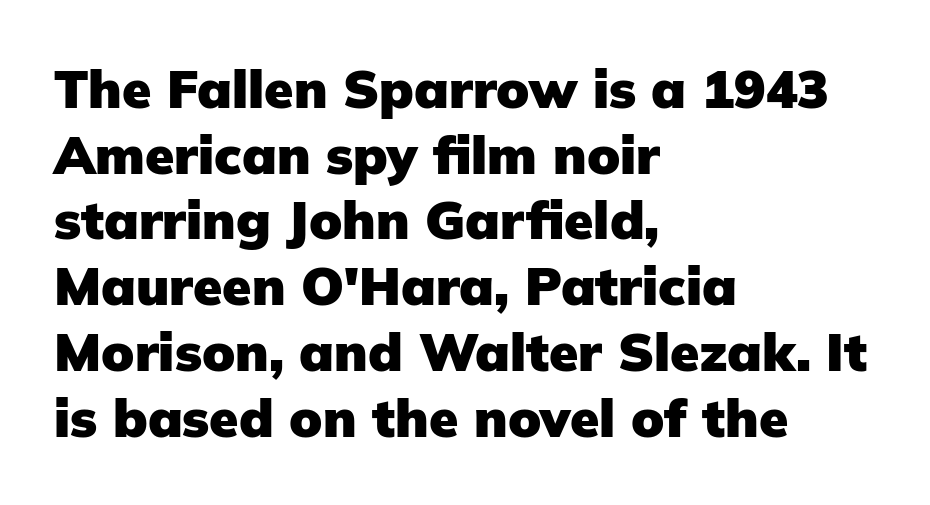
{"serif": "no", "italic": "no", "bold": "yes", "weight": "heavy", "width": "normal", "stroke_contrast": "low", "x_height": "medium", "monospaced": "no", "underline": "no", "align": "left", "line_spacing_ratio": 1.24, "letter_spacing": "normal", "letter_spacing_em": 0.0, "glyph_px": 53}
